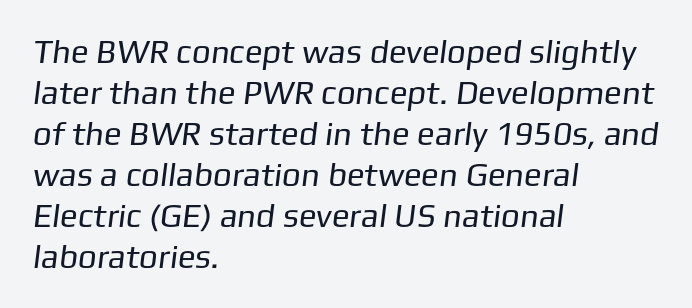
Here the designer chose a conventional face with non-uniform glyph widths. The characters are drawn with everyday or finer stroke widths. These lines are composed in type without serifs. Between one letter and the next there's only the usual sliver of space.
